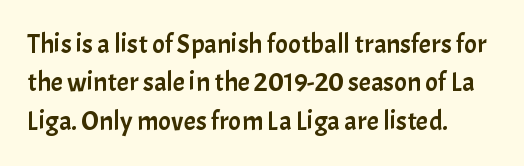
The image shows 27 px text type, upright; set left-aligned, normal line spacing (1.42x), normal letter spacing, not underlined.
